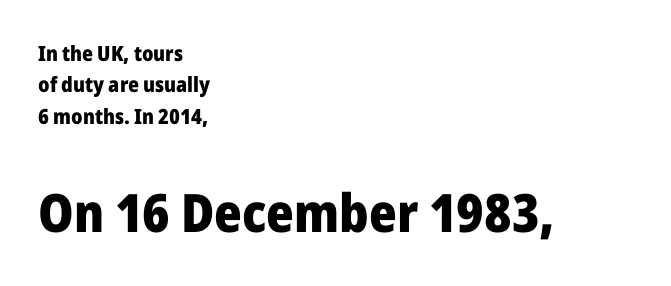
A typesetter would call this zero additional tracking. Quick note: underline off. The space between consecutive lines is moderate. Character widths vary here, with narrow letters taking less room than wide ones.
